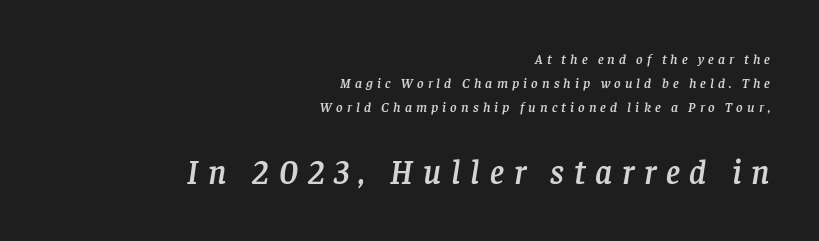
The image shows 34 px serif type, italic (leaning right); set right-aligned, normal line spacing (1.7x), unusually wide letter spacing (+0.29 em), not underlined; the second (bottom) block is 2.43x larger; low stroke contrast and a large x-height.
